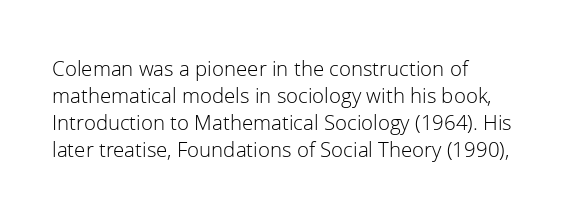
The image shows 22 px text type, upright; set line spacing 1.23x, normal letter spacing, not underlined.
